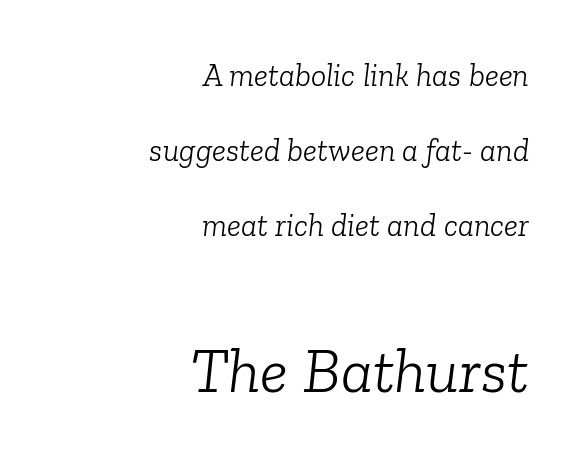
The image shows 64 px light serif type, italic (leaning right); set right-aligned, loose line spacing (2.34x), normal letter spacing, not underlined; the second (bottom) block is 2.0x larger; low stroke contrast and a medium x-height.
